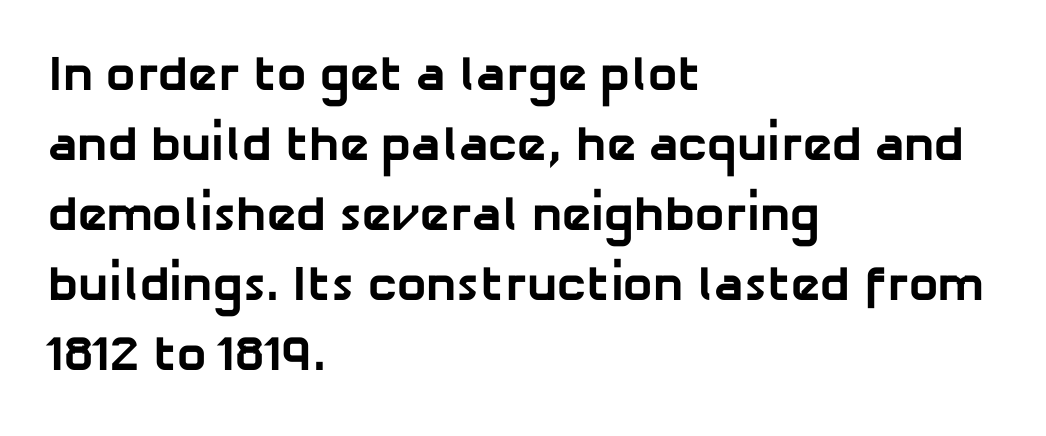
Q: Is the text bold? A: Yes.
Q: Is the typeface a serif or a sans-serif typeface? A: Sans-serif.
Q: Is the text underlined? A: No.
Q: How is the paragraph aligned? A: Left-aligned.
Q: Is the spacing between letters normal or unusually wide? A: Normal.
Q: Is the spacing between lines tight, normal or loose? A: Normal.
Q: Width (condensed, normal, or wide)? A: Normal.
Q: Stroke contrast? A: Low.
Q: x-height? A: Medium.
Q: Monospaced? A: No.
